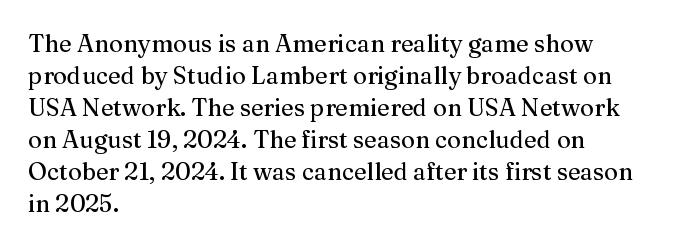
The image shows 24 px text type, upright; set left-aligned, normal line spacing (1.33x), normal letter spacing, not underlined.
